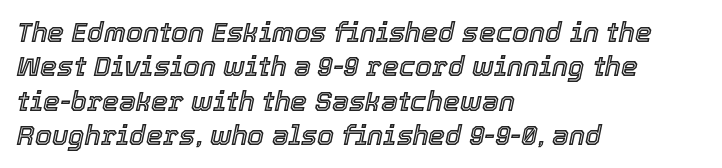
An italicized treatment has been applied to the whole sample. Honestly, the row spacing looks completely unremarkable. All the whitespace from short lines collects on the right. Does extra space separate the letters? No, they use regular spacing.
